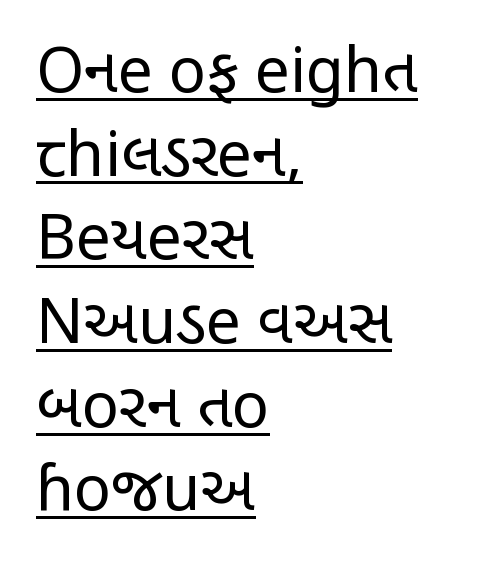
Q: Is the text bold? A: No.
Q: Is the text italic (slanted)? A: No, it is upright.
Q: Is the typeface a serif or a sans-serif typeface? A: Sans-serif.
Q: Is the text underlined? A: Yes.
Q: How is the paragraph aligned? A: Left-aligned.
Q: Is the spacing between letters normal or unusually wide? A: Normal.
Q: Is the spacing between lines tight, normal or loose? A: Normal.
Q: Width (condensed, normal, or wide)? A: Condensed.
Q: Stroke contrast? A: Low.
Q: x-height? A: Large.
Q: Monospaced? A: No.
